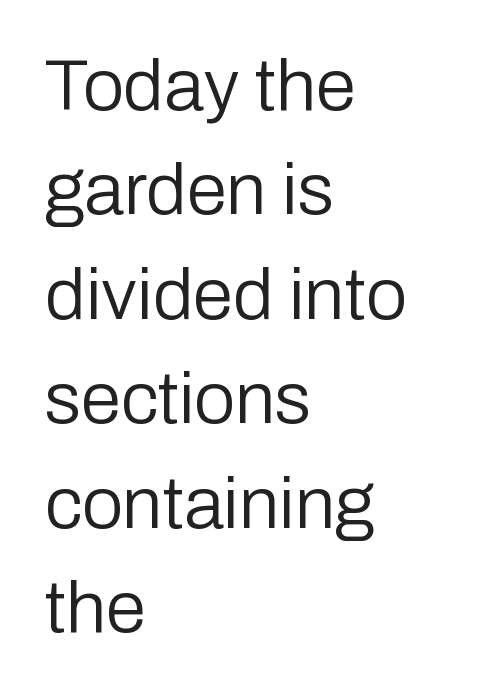
Tracking value appears to be zero — textbook default spacing. The specimen reads as upright at a glance. Character widths vary here, with narrow letters taking less room than wide ones. A sans-serif font was chosen for this passage. The lines are quadded left. Weight: in the light-to-regular range.
